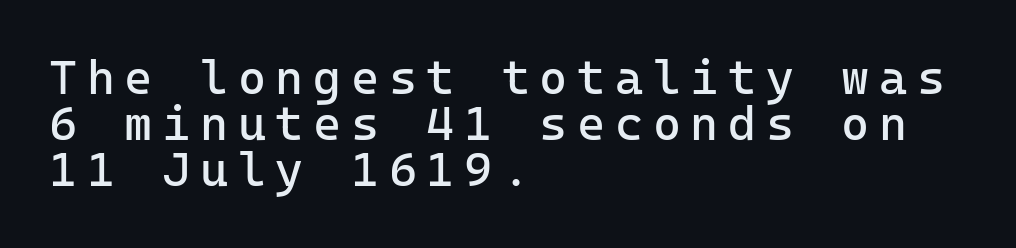
{"serif": "no", "italic": "no", "bold": "no", "weight": "regular", "width": "normal", "stroke_contrast": "low", "x_height": "medium", "monospaced": "yes", "underline": "no", "align": "left", "line_spacing": "tight", "line_spacing_ratio": 0.96, "letter_spacing": "wide", "letter_spacing_em": 0.2, "glyph_px": 48}
